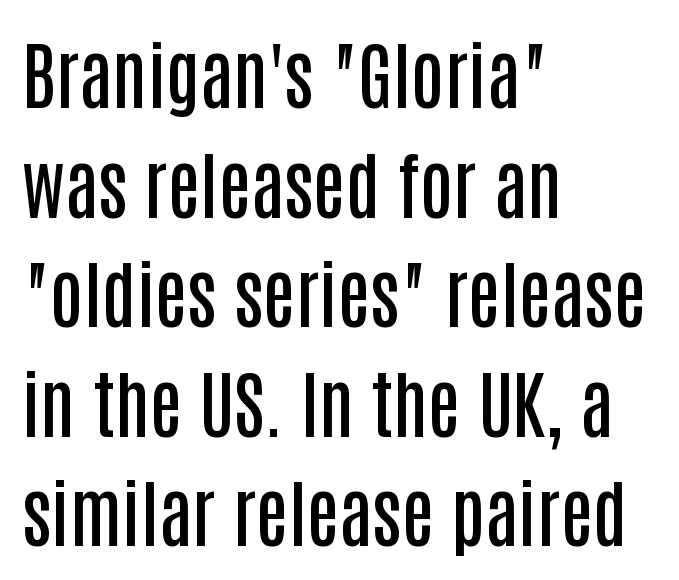
{"serif": "no", "italic": "no", "bold": "semi", "weight": "semibold", "width": "condensed", "stroke_contrast": "low", "x_height": "large", "monospaced": "no", "underline": "no", "align": "left", "line_spacing": "normal", "line_spacing_ratio": 1.48, "letter_spacing": "normal", "letter_spacing_em": 0.0, "glyph_px": 74}
